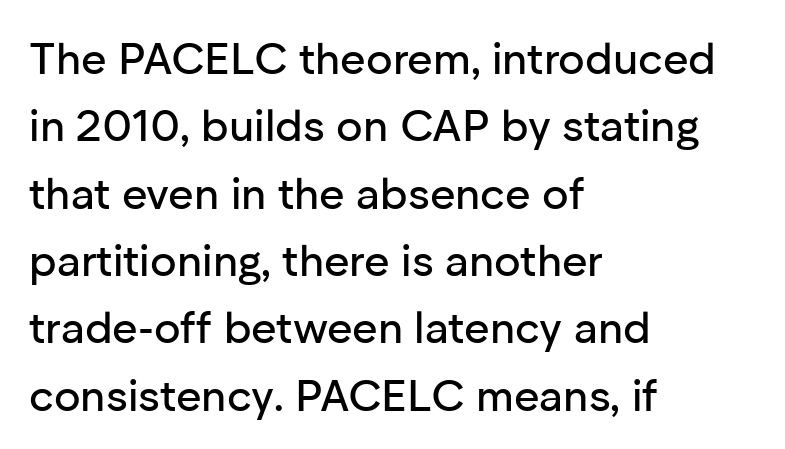
The image shows 44 px sans-serif type, upright; set left-aligned, normal line spacing (1.53x), normal letter spacing, not underlined; low stroke contrast and a medium x-height.
